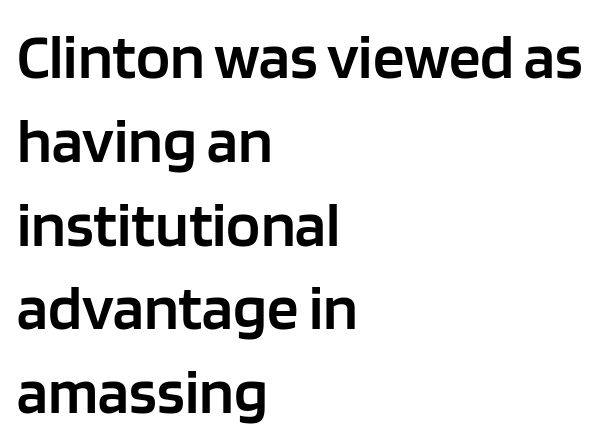
Q: Is the text bold? A: Semi-bold.
Q: Is the text italic (slanted)? A: No, it is upright.
Q: Is the typeface a serif or a sans-serif typeface? A: Sans-serif.
Q: Is the text underlined? A: No.
Q: How is the paragraph aligned? A: Left-aligned.
Q: Is the spacing between letters normal or unusually wide? A: Normal.
Q: Is the spacing between lines tight, normal or loose? A: Normal.
Q: Width (condensed, normal, or wide)? A: Normal.
Q: Stroke contrast? A: Low.
Q: x-height? A: Large.
Q: Monospaced? A: No.
